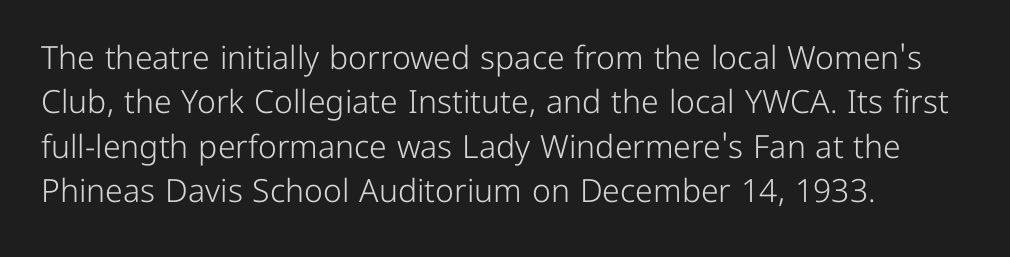
The image shows 32 px light sans-serif type, upright; set left-aligned, normal line spacing (1.39x), normal letter spacing, not underlined; low stroke contrast and a medium x-height.
